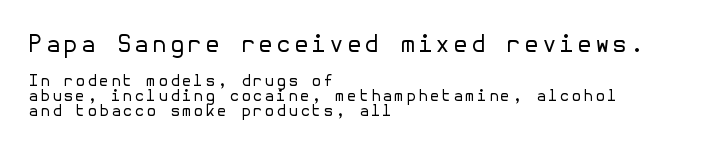
The image shows 24 px text type, upright; set left-aligned, tight line spacing (0.95x), not underlined; the first (top) block is 1.5x larger.
